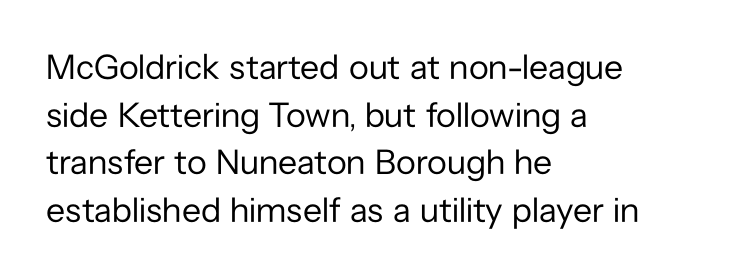
Q: Is the text bold? A: No.
Q: Is the text italic (slanted)? A: No, it is upright.
Q: Is the typeface a serif or a sans-serif typeface? A: Sans-serif.
Q: Is the text underlined? A: No.
Q: How is the paragraph aligned? A: Left-aligned.
Q: Is the spacing between letters normal or unusually wide? A: Normal.
Q: Is the spacing between lines tight, normal or loose? A: Normal.
Q: Width (condensed, normal, or wide)? A: Normal.
Q: Stroke contrast? A: Low.
Q: x-height? A: Medium.
Q: Monospaced? A: No.
